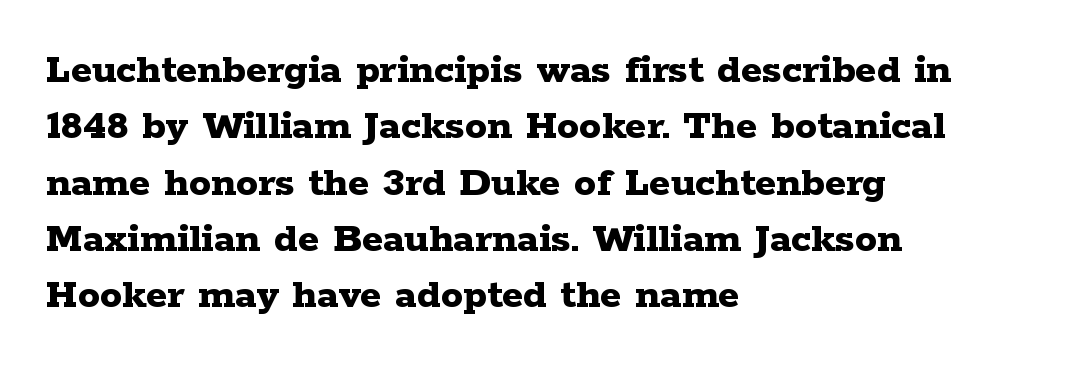
{"serif": "yes", "italic": "no", "bold": "yes", "weight": "bold", "width": "wide", "stroke_contrast": "low", "x_height": "medium", "monospaced": "no", "underline": "no", "align": "left", "line_spacing": "normal", "line_spacing_ratio": 1.28, "letter_spacing": "normal", "letter_spacing_em": 0.0, "glyph_px": 44}
